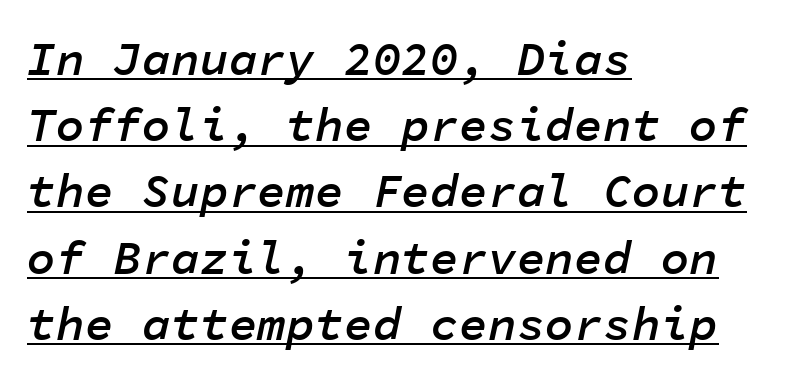
Q: Is the text bold? A: Semi-bold.
Q: Is the text italic (slanted)? A: Yes, it leans right by about 11 degrees.
Q: Is the text underlined? A: Yes.
Q: How is the paragraph aligned? A: Left-aligned.
Q: Is the spacing between letters normal or unusually wide? A: Normal.
Q: Is the spacing between lines tight, normal or loose? A: Normal.
Q: Width (condensed, normal, or wide)? A: Normal.
Q: Stroke contrast? A: Low.
Q: x-height? A: Medium.
Q: Monospaced? A: Yes.
